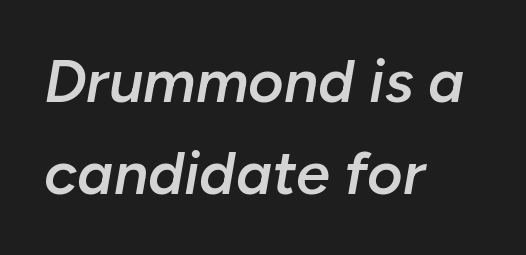
The image shows 61 px semibold type, italic (leaning right); set left-aligned, normal line spacing (1.51x), normal letter spacing, not underlined; low stroke contrast and a medium x-height.
